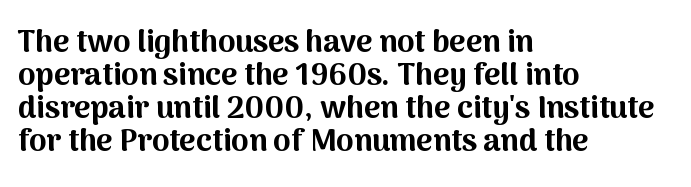
{"serif": "no", "italic": "no", "bold": "yes", "weight": "bold", "width": "normal", "stroke_contrast": "medium", "x_height": "medium", "monospaced": "no", "underline": "no", "align": "left", "line_spacing": "tight", "line_spacing_ratio": 1.06, "letter_spacing": "normal", "letter_spacing_em": 0.0, "glyph_px": 31}
